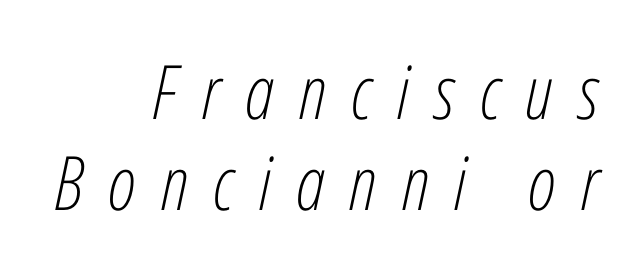
The image shows 75 px light, condensed type, italic (leaning right); set right-aligned, line spacing 1.21x, unusually wide letter spacing (+0.33 em), not underlined; low stroke contrast and a medium x-height.
